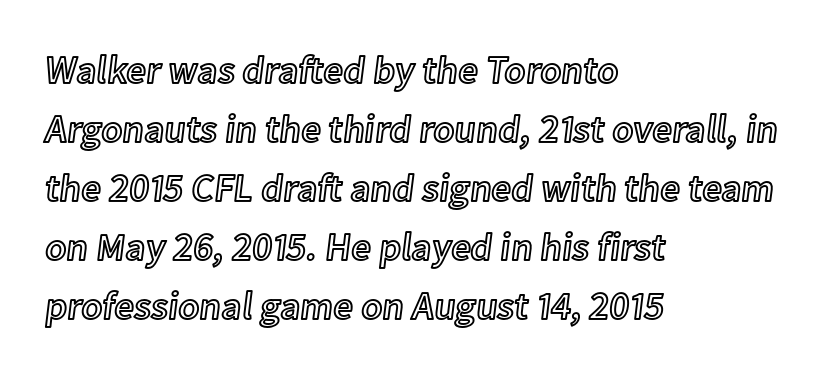
{"width": "normal", "x_height": "medium", "monospaced": "no", "underline": "no", "align": "left", "line_spacing": "normal", "line_spacing_ratio": 1.51, "letter_spacing": "normal", "letter_spacing_em": 0.0, "glyph_px": 39}
